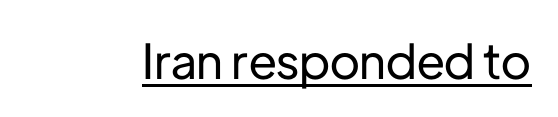
The axis of the letterforms is exactly vertical. A typesetter would call this proportional, since set widths differ per character. Each line of the rendering has a horizontal stroke beneath the glyphs. To sum up the face: it is a sans, with no serifs.
